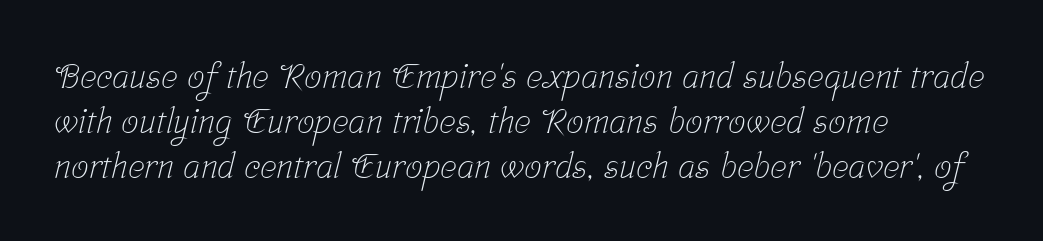
Q: Is the text bold? A: No.
Q: Is the typeface a serif or a sans-serif typeface? A: Serif.
Q: Is the text underlined? A: No.
Q: How is the paragraph aligned? A: Left-aligned.
Q: Is the spacing between letters normal or unusually wide? A: Normal.
Q: Is the spacing between lines tight, normal or loose? A: Normal.
Q: Width (condensed, normal, or wide)? A: Condensed.
Q: Stroke contrast? A: Low.
Q: x-height? A: Medium.
Q: Monospaced? A: No.
